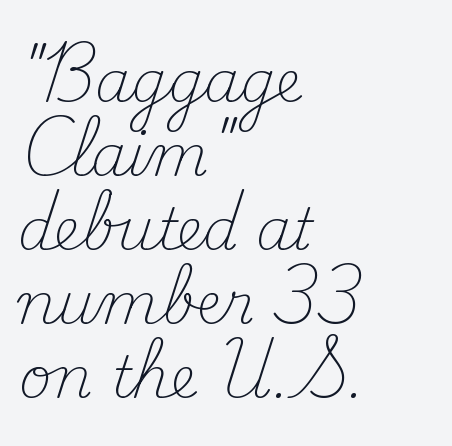
Q: Is the text bold? A: No.
Q: Is the text italic (slanted)? A: Yes.
Q: Is the typeface a serif or a sans-serif typeface? A: Serif.
Q: Is the text underlined? A: No.
Q: How is the paragraph aligned? A: Left-aligned.
Q: Is the spacing between letters normal or unusually wide? A: Normal.
Q: Is the spacing between lines tight, normal or loose? A: Normal.
Q: Width (condensed, normal, or wide)? A: Normal.
Q: Stroke contrast? A: Medium.
Q: x-height? A: Small.
Q: Monospaced? A: No.
